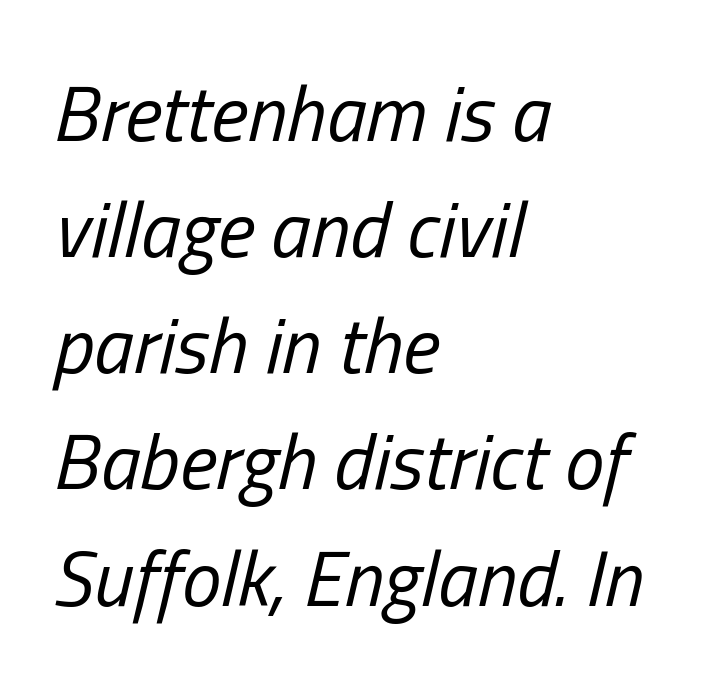
{"italic": "yes", "lean": "right", "slant_degrees": 13, "bold": "no", "weight": "regular", "width": "condensed", "stroke_contrast": "low", "x_height": "medium", "monospaced": "no", "underline": "no", "align": "left", "line_spacing": "normal", "line_spacing_ratio": 1.47, "letter_spacing": "normal", "letter_spacing_em": 0.0, "glyph_px": 79}
